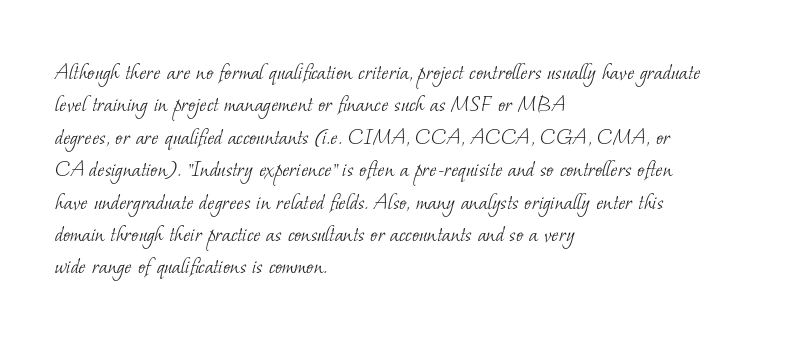
{"bold": "no", "underline": "no", "align": "left", "line_spacing": "normal", "line_spacing_ratio": 1.35, "letter_spacing": "normal", "letter_spacing_em": 0.0, "glyph_px": 24}
